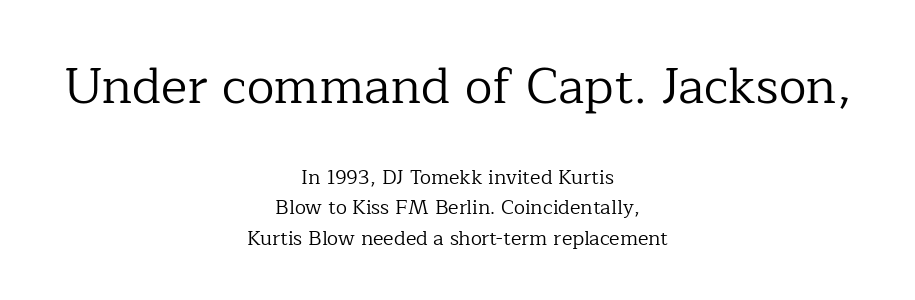
Descender tails drop into unmarked territory. The letters advance in unequal steps, a hallmark of proportional type. The type sits square on the baseline with zero lean. Short and long lines alike share a common midpoint. Successive baselines arrive at the customary interval. Here the first block reads like a headline and the second like body copy.
